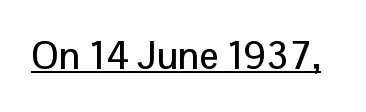
How are the letters spaced? Ordinarily, with no added tracking. Serif or sans? Sans — the stroke terminals are bare. A rule runs beneath these lines of type. Character widths vary here, with narrow letters taking less room than wide ones.
